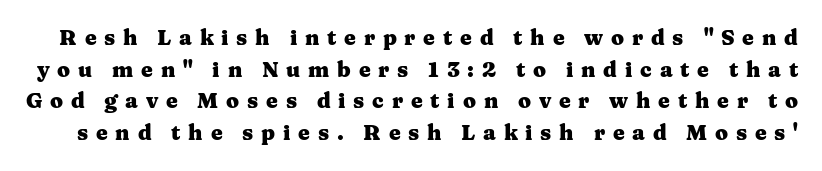
The passage shown has open, widely tracked lettering throughout. These lines were composed using upright roman letters. The passage shown is not underscored anywhere. Leading: standard.
